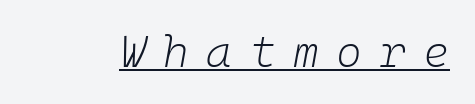
Glyph-to-glyph distance is far greater than everyday printed text. The typography opts for an oblique posture over an upright one. Emphasis is given by a line drawn under the lettering. Bold? No — there's no thickening of the strokes.
